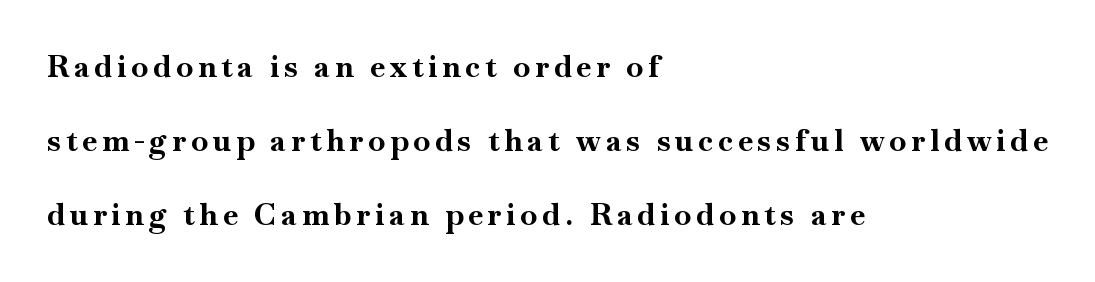
{"serif": "yes", "italic": "no", "bold": "yes", "weight": "bold", "width": "normal", "stroke_contrast": "high", "x_height": "small", "monospaced": "no", "underline": "no", "align": "left", "line_spacing": "loose", "line_spacing_ratio": 2.47, "glyph_px": 30}
